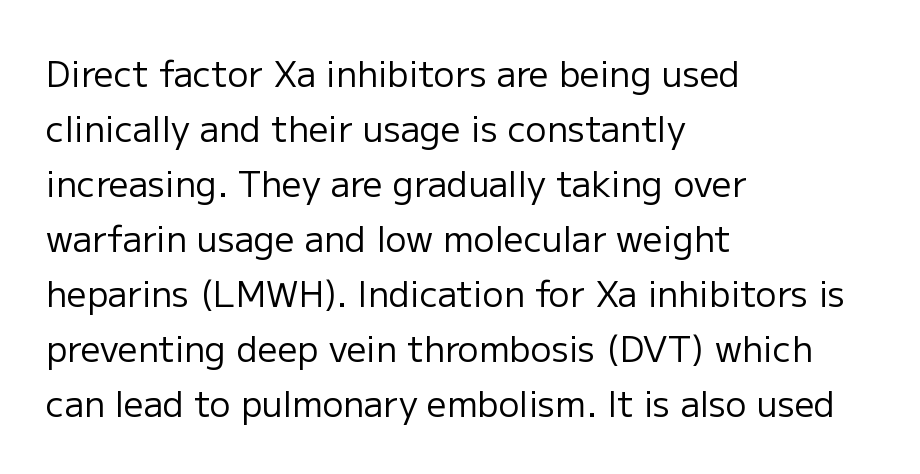
The image shows 35 px regular-weight sans-serif type, upright; set left-aligned, normal line spacing (1.57x), normal letter spacing, not underlined; low stroke contrast and a medium x-height.
